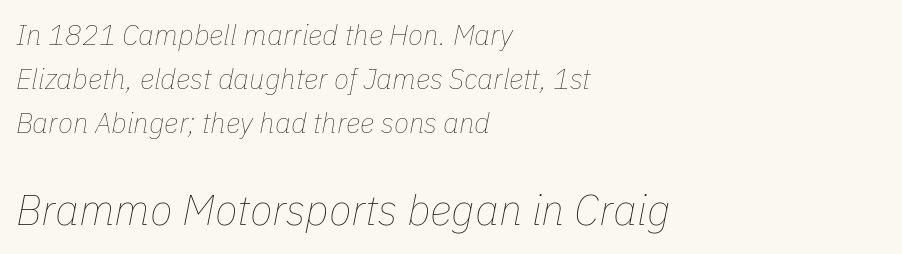
{"italic": "yes", "lean": "right", "slant_degrees": 11, "bold": "no", "weight": "thin", "width": "normal", "stroke_contrast": "low", "x_height": "medium", "monospaced": "no", "underline": "no", "align": "left", "line_spacing": "normal", "line_spacing_ratio": 1.57, "letter_spacing": "normal", "letter_spacing_em": 0.0, "larger_block": "second", "size_ratio": 1.5, "glyph_px": 42}
